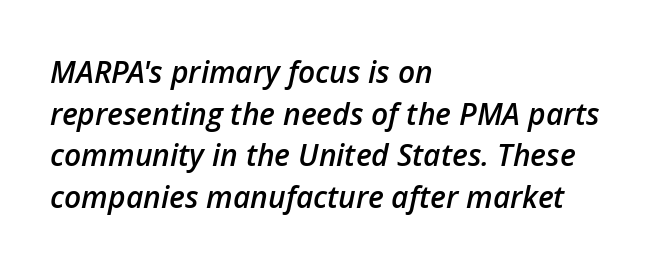
{"italic": "yes", "lean": "right", "slant_degrees": 12, "bold": "semi", "weight": "semibold", "width": "normal", "stroke_contrast": "low", "x_height": "medium", "monospaced": "no", "underline": "no", "align": "left", "line_spacing": "normal", "line_spacing_ratio": 1.39, "letter_spacing": "normal", "letter_spacing_em": 0.0, "glyph_px": 30}
